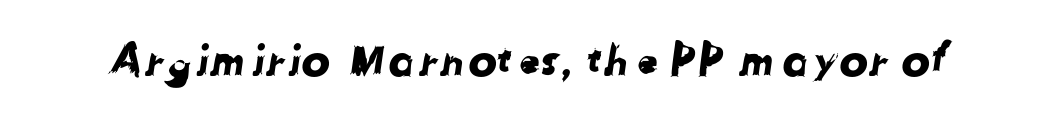
{"serif": "no", "width": "normal", "stroke_contrast": "low", "x_height": "medium", "monospaced": "no", "underline": "no", "letter_spacing": "normal", "letter_spacing_em": 0.0, "glyph_px": 43}
